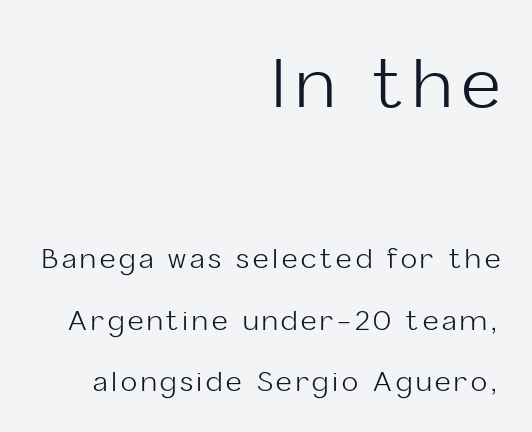
{"serif": "no", "italic": "no", "bold": "no", "weight": "light", "width": "normal", "stroke_contrast": "low", "x_height": "medium", "monospaced": "no", "underline": "no", "align": "right", "line_spacing": "loose", "line_spacing_ratio": 2.28, "larger_block": "first", "size_ratio": 2.48, "glyph_px": 67}
